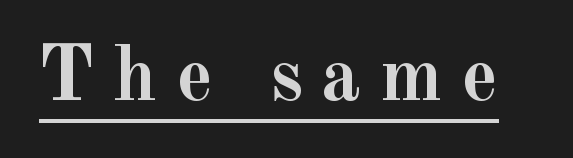
Q: Is the text bold? A: Yes.
Q: Is the text italic (slanted)? A: No, it is upright.
Q: Is the typeface a serif or a sans-serif typeface? A: Serif.
Q: Is the text underlined? A: Yes.
Q: Is the spacing between letters normal or unusually wide? A: Unusually wide.
Q: Width (condensed, normal, or wide)? A: Normal.
Q: x-height? A: Small.
Q: Monospaced? A: No.
